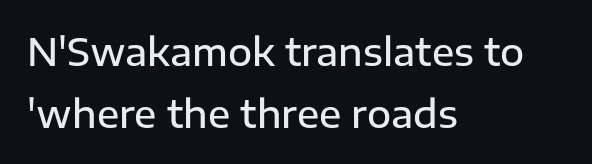
{"serif": "no", "italic": "no", "bold": "semi", "weight": "semibold", "width": "normal", "stroke_contrast": "low", "x_height": "medium", "monospaced": "no", "underline": "no", "align": "left", "line_spacing": "normal", "line_spacing_ratio": 1.67, "letter_spacing": "normal", "letter_spacing_em": 0.0, "glyph_px": 37}
